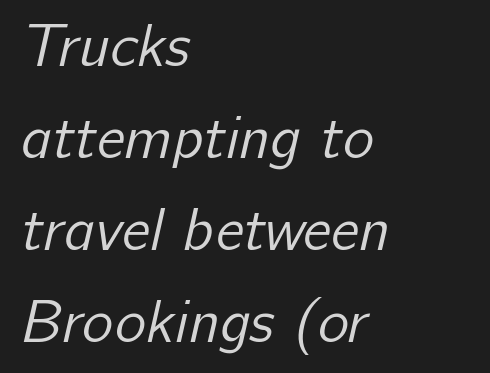
Q: Is the text bold? A: No.
Q: Is the typeface a serif or a sans-serif typeface? A: Sans-serif.
Q: Is the text underlined? A: No.
Q: How is the paragraph aligned? A: Left-aligned.
Q: Is the spacing between letters normal or unusually wide? A: Normal.
Q: Is the spacing between lines tight, normal or loose? A: Normal.
Q: Width (condensed, normal, or wide)? A: Normal.
Q: Stroke contrast? A: Low.
Q: x-height? A: Medium.
Q: Monospaced? A: No.
